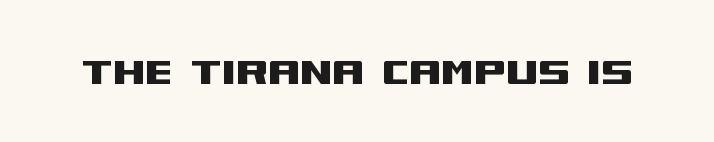
Ordinary non-slanted type is in use. Look at the bottom of the vertical strokes: they stop flat, with no serifs. The baseline area is clear. Observe the ordinary spacing: letters are neighbours, not strangers.
